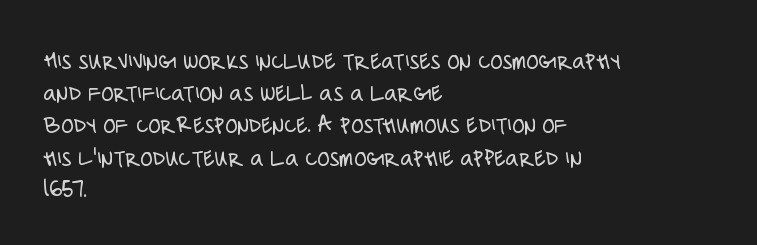
{"italic": "no", "bold": "no", "underline": "no", "align": "left", "line_spacing": "normal", "line_spacing_ratio": 1.29, "letter_spacing": "normal", "letter_spacing_em": 0.0, "glyph_px": 25}
